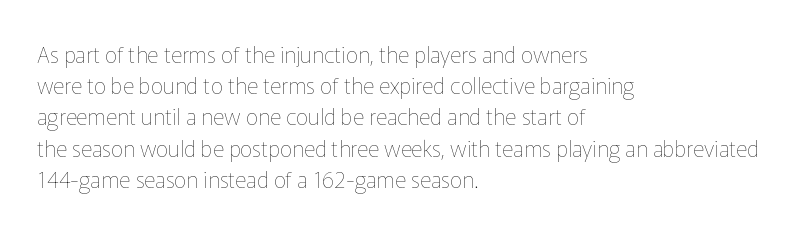
Every row of glyphs begins at an identical x-position on the left. The typesetting does not lean heavy: it is not bold. One glance says typical: line gaps are just what's usual. Underlining? Definitely not there.
